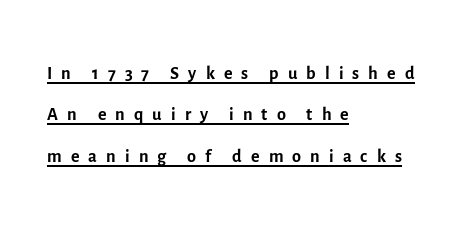
{"italic": "no", "bold": "no", "underline": "yes", "align": "left", "line_spacing": "normal", "line_spacing_ratio": 1.59, "letter_spacing": "wide", "letter_spacing_em": 0.35, "glyph_px": 26}
